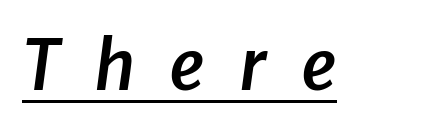
{"italic": "yes", "lean": "right", "slant_degrees": 8, "bold": "semi", "weight": "semibold", "width": "normal", "stroke_contrast": "low", "x_height": "medium", "monospaced": "no", "underline": "yes", "letter_spacing": "wide", "letter_spacing_em": 0.49, "glyph_px": 69}
